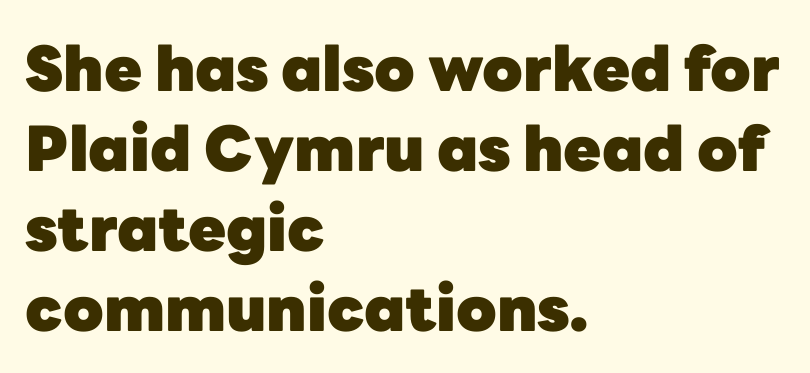
Whoever set this chose a conventional vertical rhythm. The gaps between neighbouring characters are ordinary and unremarkable. Which margin do the lines hug? The left one — the right edge is uneven. The face used here is a sans, in the tradition of grotesques and geometrics. Plain, unruled lines of type.
